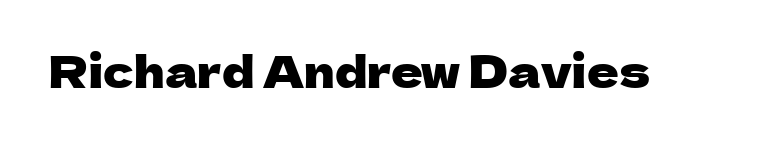
Q: Is the text italic (slanted)? A: No, it is upright.
Q: Is the typeface a serif or a sans-serif typeface? A: Sans-serif.
Q: Is the text underlined? A: No.
Q: Is the spacing between letters normal or unusually wide? A: Normal.
Q: Width (condensed, normal, or wide)? A: Normal.
Q: Stroke contrast? A: Low.
Q: x-height? A: Medium.
Q: Monospaced? A: No.
